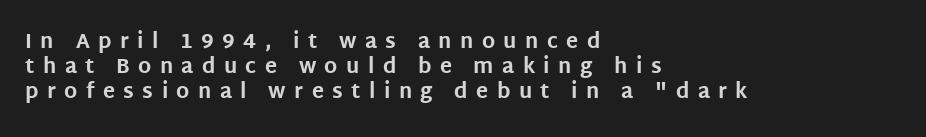
Q: Is the text bold? A: Yes.
Q: Is the text italic (slanted)? A: No, it is upright.
Q: Is the text underlined? A: No.
Q: How is the paragraph aligned? A: Left-aligned.
Q: Is the spacing between letters normal or unusually wide? A: Unusually wide.
